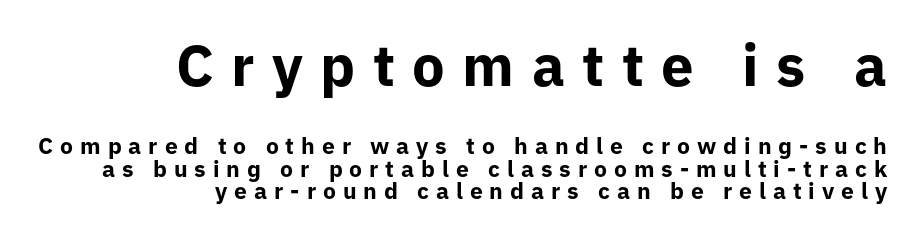
Q: Is the text bold? A: Yes.
Q: Is the text italic (slanted)? A: No, it is upright.
Q: Is the typeface a serif or a sans-serif typeface? A: Sans-serif.
Q: Is the text underlined? A: No.
Q: How is the paragraph aligned? A: Right-aligned.
Q: Is the spacing between letters normal or unusually wide? A: Unusually wide.
Q: Is the spacing between lines tight, normal or loose? A: Tight.
Q: Which block of text is set in a larger size, the first (top) or the second (bottom)? A: The first (top) one.
Q: Width (condensed, normal, or wide)? A: Normal.
Q: Stroke contrast? A: Low.
Q: x-height? A: Medium.
Q: Monospaced? A: No.
